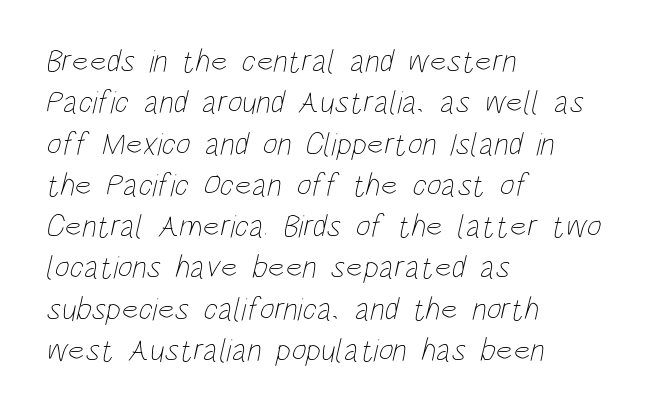
Notice how descenders clear the ascenders below comfortably — that's standard leading. These lines are rendered in a variable-pitch font. Lines of text with bare space underneath. Words appear dense and cohesive because spacing is normal. Horizontally, the lines are justified to the leading edge only. This reads as an unemphasized weight, regular at the heaviest.
